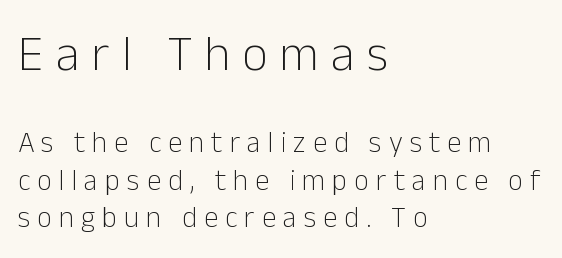
Q: Is the text bold? A: No.
Q: Is the text italic (slanted)? A: No, it is upright.
Q: Is the typeface a serif or a sans-serif typeface? A: Sans-serif.
Q: Is the text underlined? A: No.
Q: How is the paragraph aligned? A: Left-aligned.
Q: Is the spacing between letters normal or unusually wide? A: Unusually wide.
Q: Is the spacing between lines tight, normal or loose? A: Normal.
Q: Which block of text is set in a larger size, the first (top) or the second (bottom)? A: The first (top) one.
Q: Width (condensed, normal, or wide)? A: Normal.
Q: Stroke contrast? A: Low.
Q: x-height? A: Medium.
Q: Monospaced? A: No.
